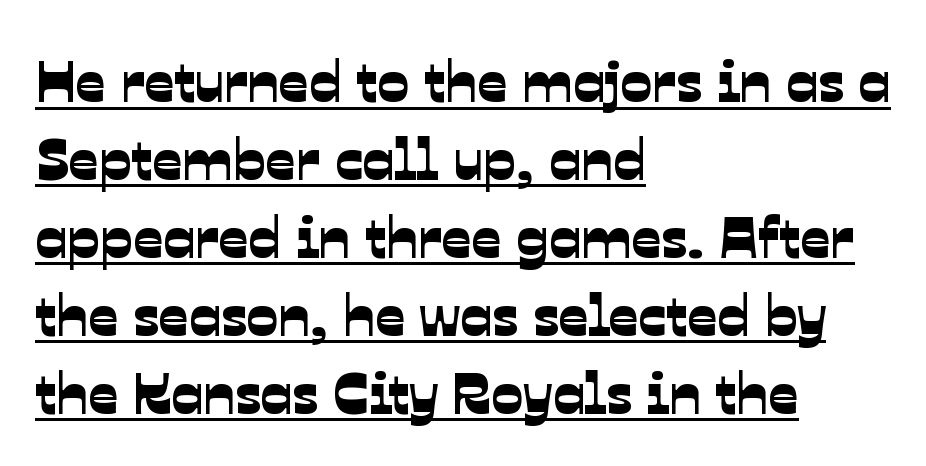
{"serif": "no", "width": "normal", "stroke_contrast": "low", "x_height": "medium", "monospaced": "no", "underline": "yes", "align": "left", "line_spacing": "normal", "line_spacing_ratio": 1.32, "letter_spacing": "normal", "letter_spacing_em": 0.0, "glyph_px": 59}
